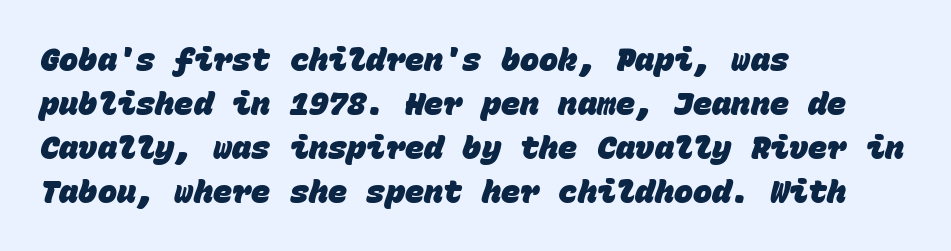
The image shows 32 px heavy sans-serif type, monospaced; set left-aligned, normal line spacing (1.37x), normal letter spacing, not underlined; low stroke contrast and a large x-height.
